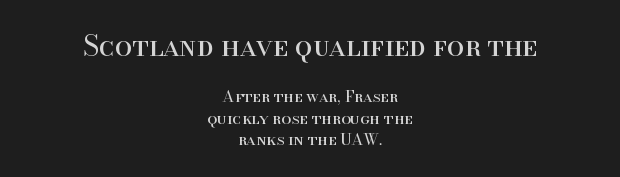
The image shows 28 px regular-weight serif type, upright; set centered, normal line spacing (1.35x), normal letter spacing, not underlined; the first (top) block is 1.75x larger; high stroke contrast and a small x-height.
